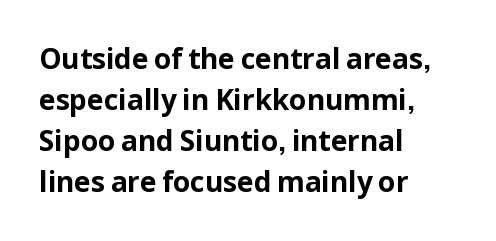
Q: Is the text bold? A: Yes.
Q: Is the text italic (slanted)? A: No, it is upright.
Q: Is the typeface a serif or a sans-serif typeface? A: Sans-serif.
Q: Is the text underlined? A: No.
Q: How is the paragraph aligned? A: Left-aligned.
Q: Is the spacing between letters normal or unusually wide? A: Normal.
Q: Is the spacing between lines tight, normal or loose? A: Normal.
Q: Width (condensed, normal, or wide)? A: Normal.
Q: Stroke contrast? A: Low.
Q: x-height? A: Medium.
Q: Monospaced? A: No.
